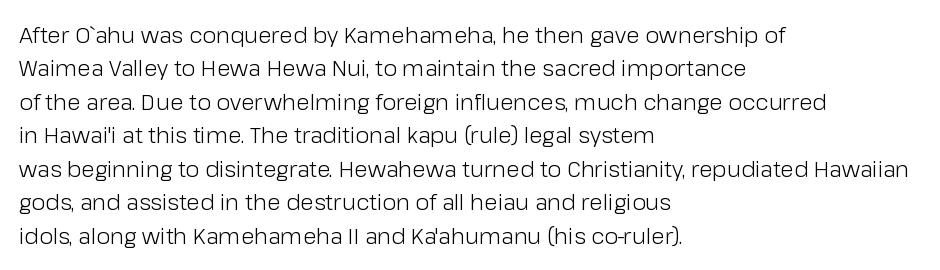
Q: Is the text bold? A: No.
Q: Is the text italic (slanted)? A: No, it is upright.
Q: Is the text underlined? A: No.
Q: How is the paragraph aligned? A: Left-aligned.
Q: Is the spacing between letters normal or unusually wide? A: Normal.
Q: Is the spacing between lines tight, normal or loose? A: Normal.
